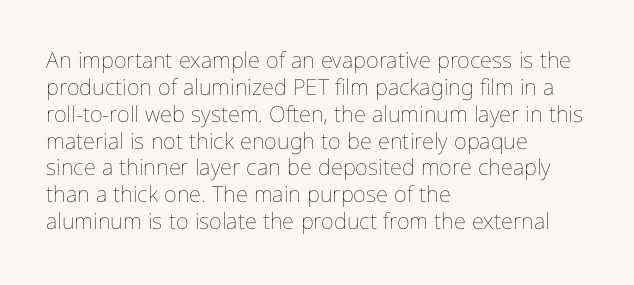
The image shows 22 px text type, upright; set left-aligned, line spacing 1.22x, normal letter spacing, not underlined.
